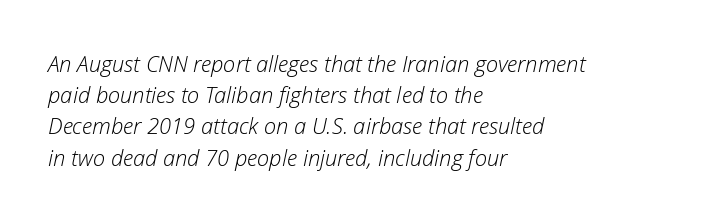
The image shows 22 px text type, italic (leaning right); set left-aligned, normal line spacing (1.42x), normal letter spacing, not underlined.
